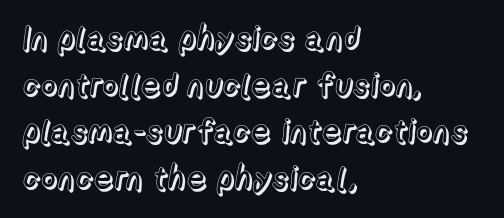
Clear beneath every line of the passage. Horizontal alignment here is leftward, the default for most running prose. The face used here is proportionally spaced, like ordinary book or web type. Vertical spacing — default.
